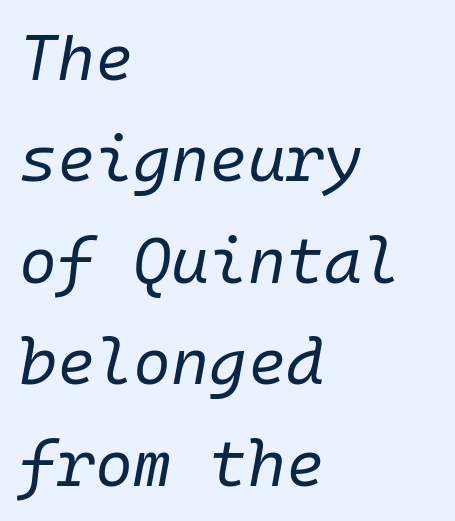
Q: Is the text bold? A: No.
Q: Is the text italic (slanted)? A: Yes, it leans right by about 10 degrees.
Q: Is the text underlined? A: No.
Q: How is the paragraph aligned? A: Left-aligned.
Q: Is the spacing between letters normal or unusually wide? A: Normal.
Q: Is the spacing between lines tight, normal or loose? A: Normal.
Q: Width (condensed, normal, or wide)? A: Normal.
Q: Stroke contrast? A: Low.
Q: x-height? A: Medium.
Q: Monospaced? A: Yes.
